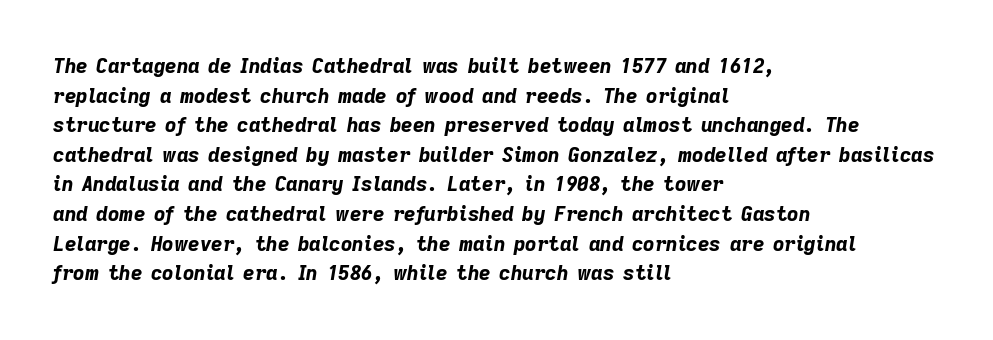
{"italic": "yes", "lean": "right", "slant_degrees": 9, "bold": "yes", "underline": "no", "align": "left", "line_spacing": "normal", "line_spacing_ratio": 1.48, "letter_spacing": "normal", "letter_spacing_em": 0.0, "glyph_px": 20}
